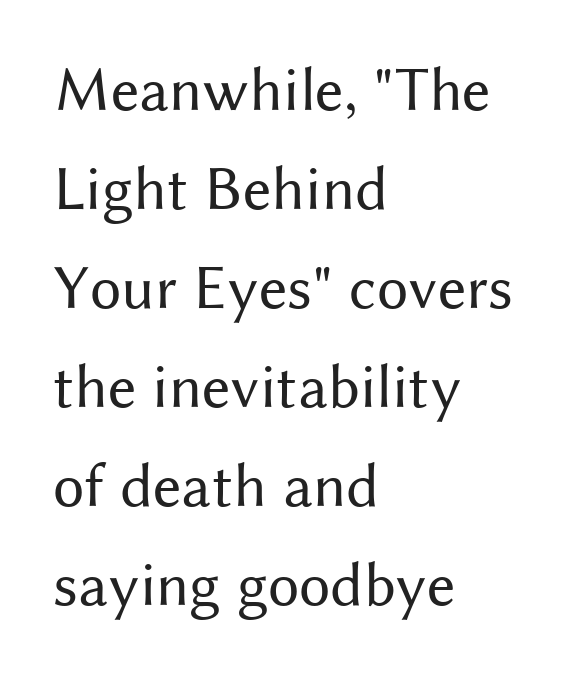
The image shows 63 px regular-weight sans-serif type, upright; set left-aligned, normal line spacing (1.57x), normal letter spacing, not underlined; medium stroke contrast and a medium x-height.
